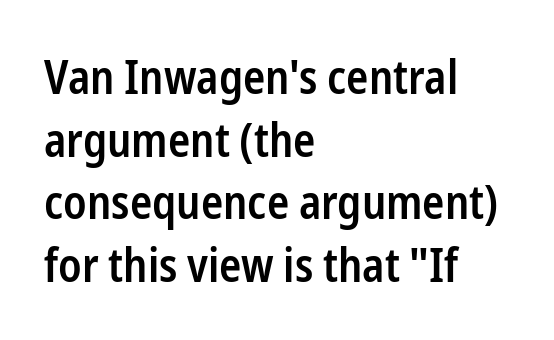
Q: Is the text bold? A: Semi-bold.
Q: Is the text italic (slanted)? A: No, it is upright.
Q: Is the typeface a serif or a sans-serif typeface? A: Sans-serif.
Q: Is the text underlined? A: No.
Q: How is the paragraph aligned? A: Left-aligned.
Q: Is the spacing between letters normal or unusually wide? A: Normal.
Q: Is the spacing between lines tight, normal or loose? A: Normal.
Q: Width (condensed, normal, or wide)? A: Condensed.
Q: Stroke contrast? A: Low.
Q: x-height? A: Medium.
Q: Monospaced? A: No.
